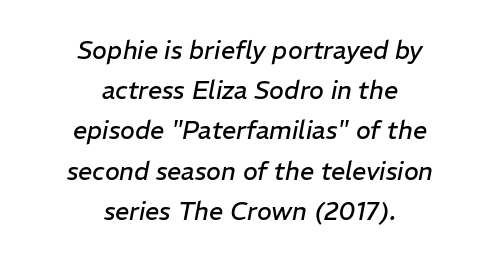
The image shows 25 px text type, italic (leaning right); set centered, normal line spacing (1.61x), normal letter spacing, not underlined.
